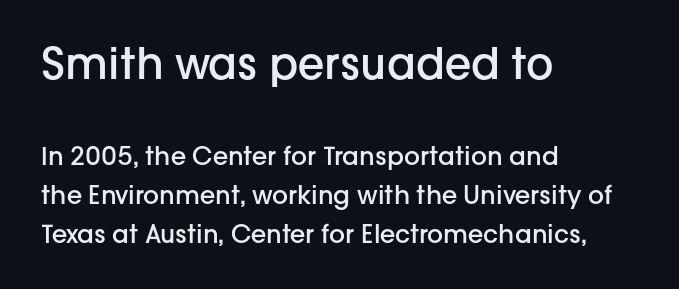
Q: Is the text bold? A: Semi-bold.
Q: Is the text italic (slanted)? A: No, it is upright.
Q: Is the typeface a serif or a sans-serif typeface? A: Sans-serif.
Q: Is the text underlined? A: No.
Q: How is the paragraph aligned? A: Left-aligned.
Q: Is the spacing between letters normal or unusually wide? A: Normal.
Q: Is the spacing between lines tight, normal or loose? A: Normal.
Q: Which block of text is set in a larger size, the first (top) or the second (bottom)? A: The first (top) one.
Q: Width (condensed, normal, or wide)? A: Normal.
Q: Stroke contrast? A: Low.
Q: x-height? A: Medium.
Q: Monospaced? A: No.
